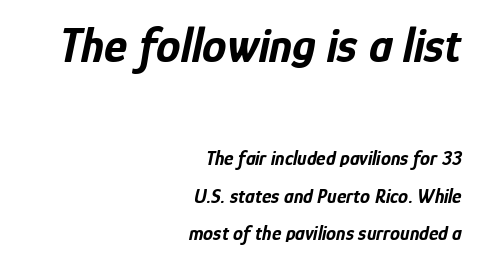
{"italic": "yes", "lean": "right", "slant_degrees": 12, "bold": "yes", "weight": "bold", "width": "condensed", "stroke_contrast": "low", "x_height": "medium", "monospaced": "no", "underline": "no", "align": "right", "line_spacing_ratio": 1.86, "letter_spacing": "normal", "letter_spacing_em": 0.0, "larger_block": "first", "size_ratio": 2.45, "glyph_px": 49}
